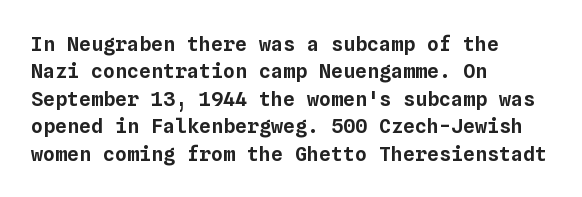
The specimen omits any rule beneath the text block's lines. The face used here is rendered with its standard letterfit. Posture: straight, roman, zero tilt. A student would call this left alignment; a typographer would say flush left, rag right. If you measured baseline to baseline, you'd find a middling distance.
